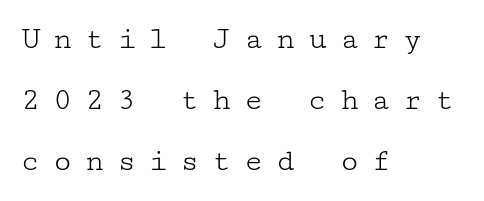
{"serif": "yes", "italic": "no", "bold": "no", "weight": "light", "width": "wide", "stroke_contrast": "low", "x_height": "medium", "underline": "no", "align": "left", "line_spacing": "loose", "line_spacing_ratio": 1.91, "letter_spacing": "wide", "letter_spacing_em": 0.39, "glyph_px": 32}
